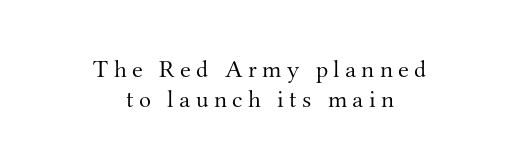
Q: Is the text bold? A: No.
Q: Is the text italic (slanted)? A: No, it is upright.
Q: Is the text underlined? A: No.
Q: How is the paragraph aligned? A: Centered.
Q: Is the spacing between letters normal or unusually wide? A: Unusually wide.
